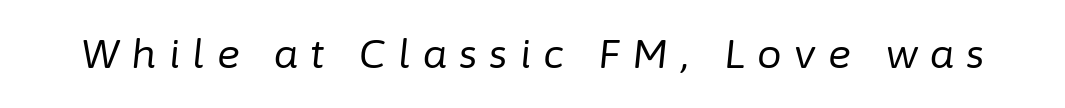
Q: Is the text bold? A: No.
Q: Is the text italic (slanted)? A: Yes, it leans right by about 6 degrees.
Q: Is the text underlined? A: No.
Q: Is the spacing between letters normal or unusually wide? A: Unusually wide.
Q: Width (condensed, normal, or wide)? A: Normal.
Q: Stroke contrast? A: Low.
Q: x-height? A: Medium.
Q: Monospaced? A: No.
